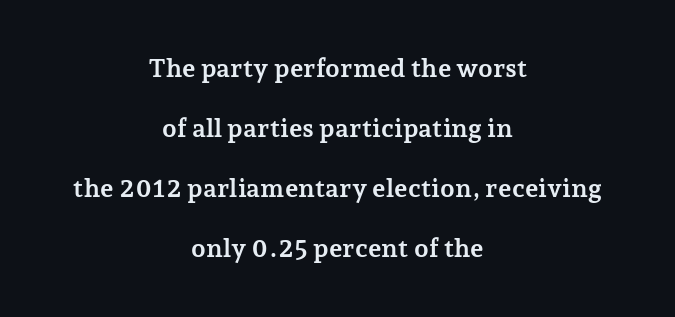
The image shows 26 px bold type, upright; set centered, loose line spacing (2.31x), normal letter spacing, not underlined.
